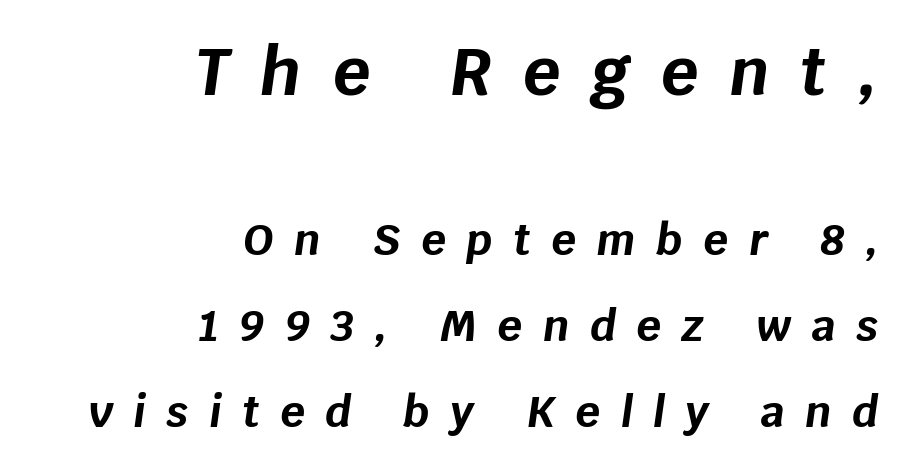
{"italic": "yes", "lean": "right", "slant_degrees": 8, "bold": "yes", "weight": "bold", "width": "normal", "stroke_contrast": "low", "x_height": "large", "monospaced": "no", "underline": "no", "align": "right", "line_spacing": "loose", "line_spacing_ratio": 2.0, "letter_spacing": "wide", "letter_spacing_em": 0.48, "larger_block": "first", "size_ratio": 1.51, "glyph_px": 65}
